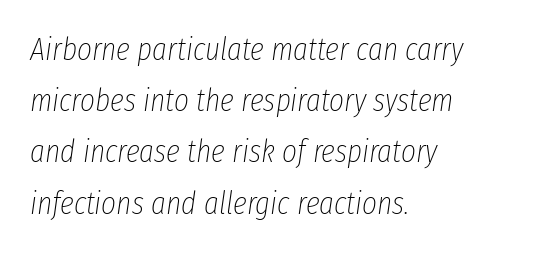
Q: Is the text bold? A: No.
Q: Is the text italic (slanted)? A: Yes, it leans right by about 8 degrees.
Q: Is the text underlined? A: No.
Q: How is the paragraph aligned? A: Left-aligned.
Q: Is the spacing between letters normal or unusually wide? A: Normal.
Q: Is the spacing between lines tight, normal or loose? A: Normal.
Q: Width (condensed, normal, or wide)? A: Condensed.
Q: Stroke contrast? A: Low.
Q: x-height? A: Medium.
Q: Monospaced? A: No.
